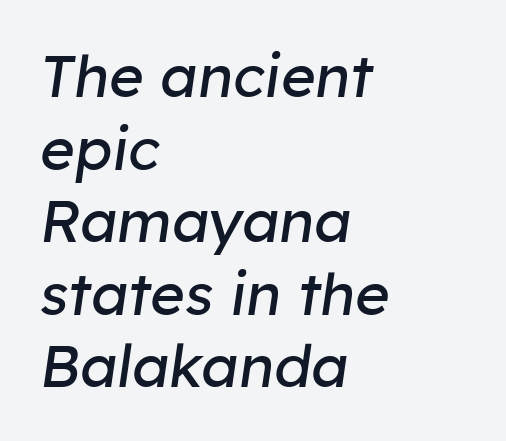
{"italic": "yes", "lean": "right", "slant_degrees": 8, "bold": "no", "weight": "regular", "width": "normal", "stroke_contrast": "low", "x_height": "medium", "monospaced": "no", "underline": "no", "align": "left", "line_spacing_ratio": 1.23, "letter_spacing": "normal", "letter_spacing_em": 0.0, "glyph_px": 59}
